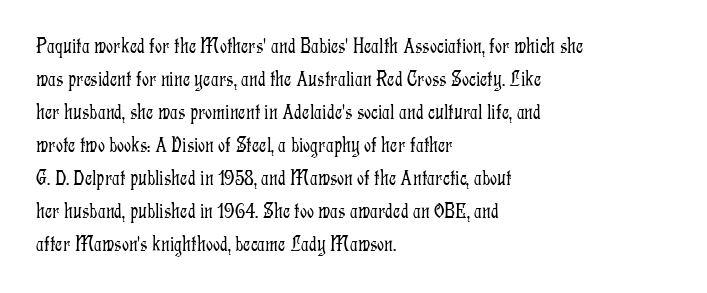
Q: Is the text bold? A: No.
Q: Is the text italic (slanted)? A: No, it is upright.
Q: Is the text underlined? A: No.
Q: How is the paragraph aligned? A: Left-aligned.
Q: Is the spacing between letters normal or unusually wide? A: Normal.
Q: Is the spacing between lines tight, normal or loose? A: Normal.
